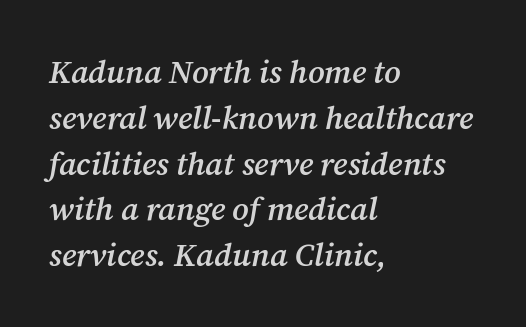
Typeset ragged right — the left edge is the straight one. Compared with ordinary roman type, these characters are visibly tilted. The passage shown is typeset with a serif family. A fair bit of extra ink — the face is semibold, not bold. Varying glyph widths throughout — classic text-font behaviour.
